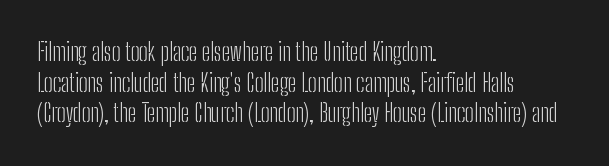
{"italic": "no", "bold": "no", "underline": "no", "align": "left", "line_spacing": "normal", "line_spacing_ratio": 1.28, "letter_spacing": "normal", "letter_spacing_em": 0.0, "glyph_px": 24}
